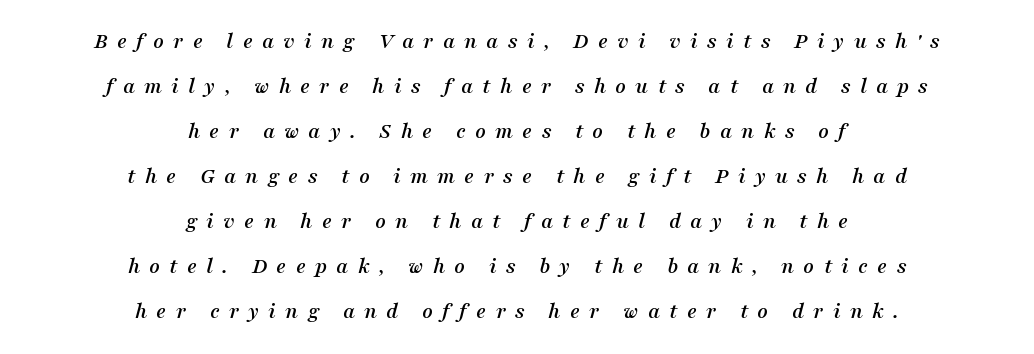
Q: Is the text italic (slanted)? A: Yes, it leans right by about 16 degrees.
Q: Is the text underlined? A: No.
Q: How is the paragraph aligned? A: Centered.
Q: Is the spacing between letters normal or unusually wide? A: Unusually wide.
Q: Is the spacing between lines tight, normal or loose? A: Loose.
